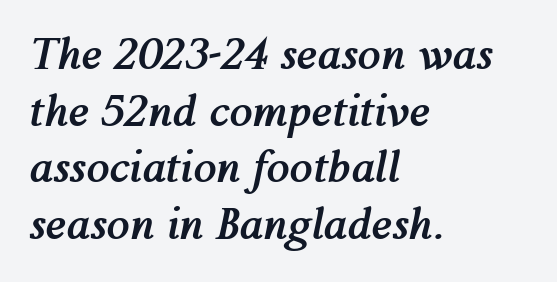
The image shows 42 px semibold type, italic (leaning right); set left-aligned, normal line spacing (1.35x), normal letter spacing, not underlined; medium stroke contrast and a medium x-height.
